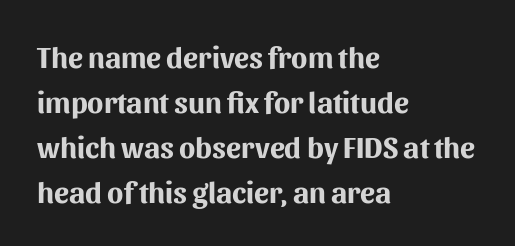
Q: Is the text bold? A: Yes.
Q: Is the text italic (slanted)? A: No, it is upright.
Q: Is the typeface a serif or a sans-serif typeface? A: Sans-serif.
Q: Is the text underlined? A: No.
Q: How is the paragraph aligned? A: Left-aligned.
Q: Is the spacing between letters normal or unusually wide? A: Normal.
Q: Is the spacing between lines tight, normal or loose? A: Normal.
Q: Width (condensed, normal, or wide)? A: Normal.
Q: Stroke contrast? A: Medium.
Q: x-height? A: Medium.
Q: Monospaced? A: No.
